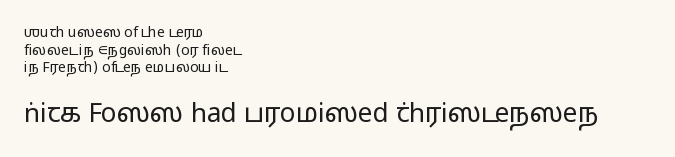
{"italic": "no", "bold": "no", "underline": "no", "align": "left", "line_spacing": "normal", "line_spacing_ratio": 1.26, "letter_spacing": "normal", "letter_spacing_em": 0.0, "larger_block": "second", "size_ratio": 1.86, "glyph_px": 26}
